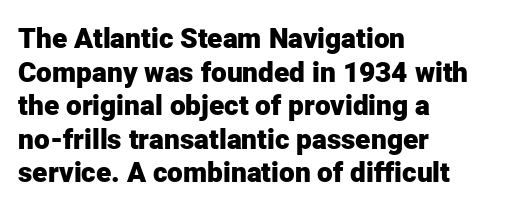
{"serif": "no", "italic": "no", "bold": "yes", "weight": "heavy", "width": "normal", "stroke_contrast": "low", "x_height": "medium", "monospaced": "no", "underline": "no", "align": "left", "line_spacing_ratio": 1.2, "letter_spacing": "normal", "letter_spacing_em": 0.0, "glyph_px": 28}
